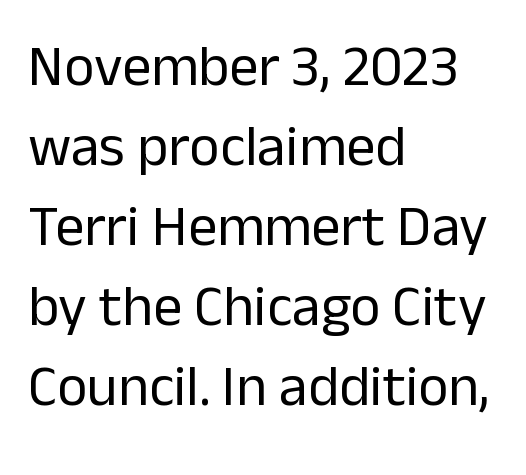
{"serif": "no", "italic": "no", "bold": "no", "weight": "regular", "width": "normal", "stroke_contrast": "low", "x_height": "medium", "monospaced": "no", "underline": "no", "align": "left", "line_spacing": "normal", "line_spacing_ratio": 1.38, "letter_spacing": "normal", "letter_spacing_em": 0.0, "glyph_px": 58}
